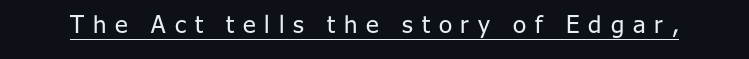
The image shows 24 px text type, upright; set unusually wide letter spacing (+0.37 em), underlined.
